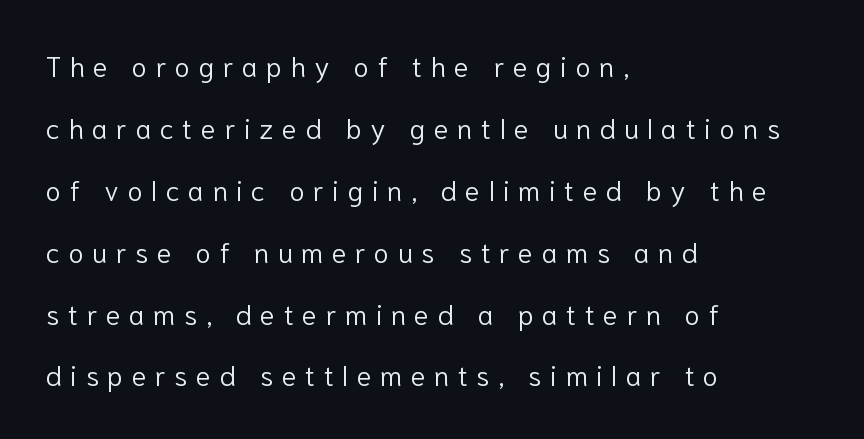
{"serif": "no", "italic": "no", "bold": "no", "weight": "light", "width": "normal", "stroke_contrast": "low", "x_height": "medium", "monospaced": "no", "underline": "no", "align": "left", "line_spacing": "loose", "line_spacing_ratio": 2.21, "letter_spacing": "wide", "letter_spacing_em": 0.3, "glyph_px": 28}
